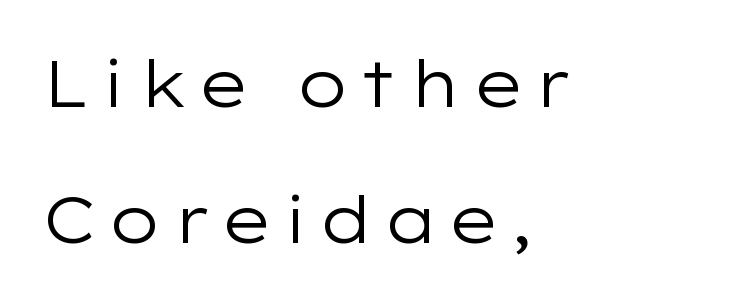
{"serif": "no", "italic": "no", "bold": "no", "weight": "regular", "width": "wide", "stroke_contrast": "low", "x_height": "medium", "monospaced": "no", "underline": "no", "align": "left", "line_spacing": "loose", "line_spacing_ratio": 2.09, "glyph_px": 65}
